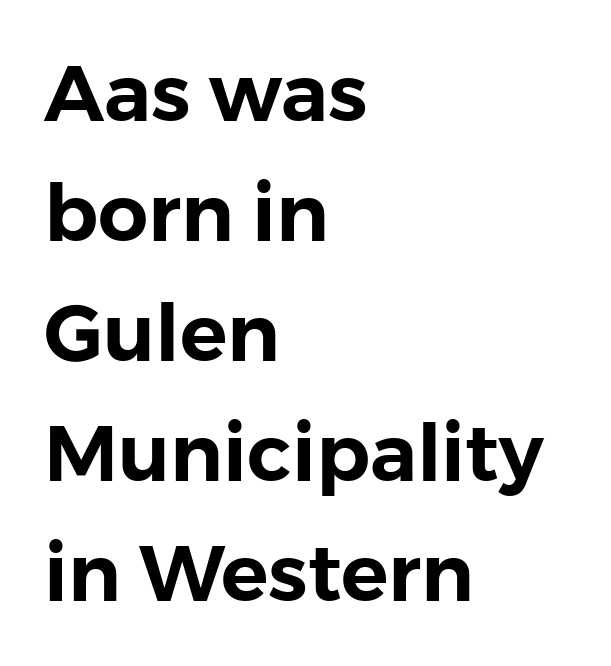
Unlike a traditional serif, this face leaves its strokes unadorned. Check under the words: just untouched page. Rows of type keep a routine distance in the vertical direction. A typesetter would call this zero additional tracking.
